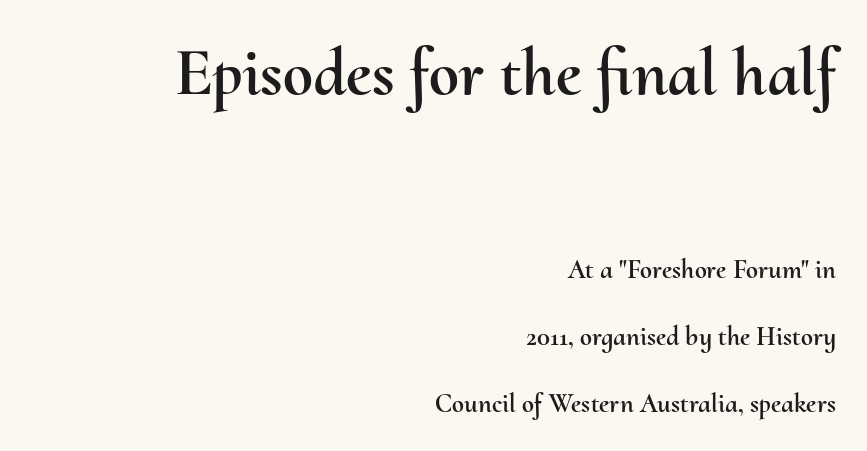
The image shows 68 px text type, upright; set right-aligned, loose line spacing (2.47x), normal letter spacing, not underlined; the first (top) block is 2.52x larger; medium stroke contrast and a small x-height.
